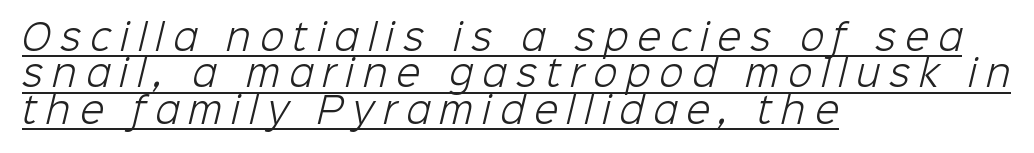
{"serif": "no", "bold": "no", "weight": "light", "width": "normal", "stroke_contrast": "low", "x_height": "medium", "monospaced": "no", "underline": "yes", "align": "left", "line_spacing": "tight", "line_spacing_ratio": 1.04, "letter_spacing": "wide", "letter_spacing_em": 0.26, "glyph_px": 35}
